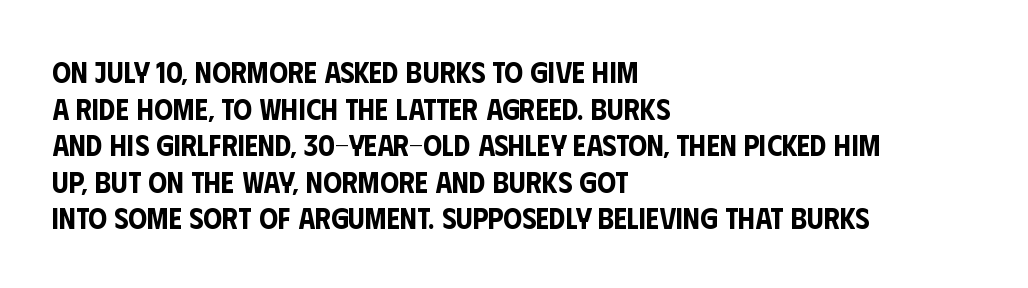
Q: Is the text italic (slanted)? A: No, it is upright.
Q: Is the typeface a serif or a sans-serif typeface? A: Sans-serif.
Q: Is the text underlined? A: No.
Q: How is the paragraph aligned? A: Left-aligned.
Q: Is the spacing between letters normal or unusually wide? A: Normal.
Q: Width (condensed, normal, or wide)? A: Condensed.
Q: Stroke contrast? A: Low.
Q: x-height? A: Large.
Q: Monospaced? A: No.
